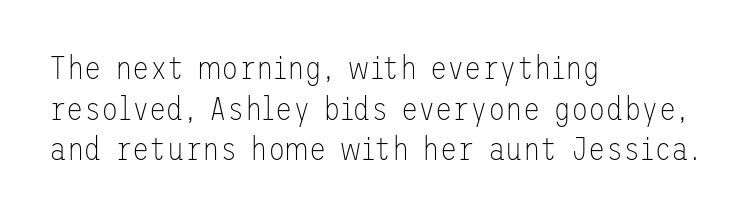
The image shows 32 px thin sans-serif type, upright; set left-aligned, normal line spacing (1.27x), normal letter spacing, not underlined; low stroke contrast and a medium x-height.
